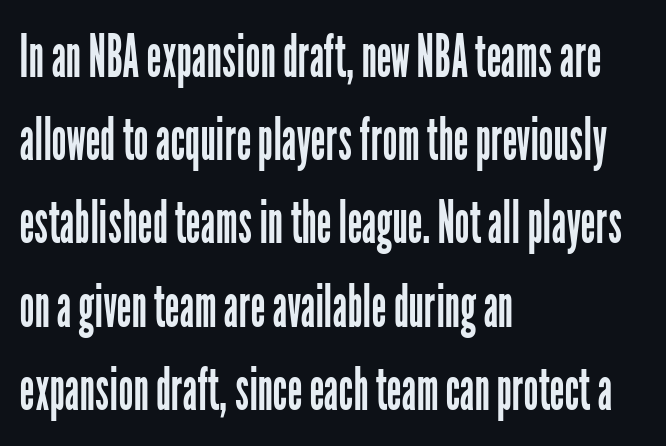
{"serif": "no", "italic": "no", "bold": "no", "weight": "regular", "width": "condensed", "stroke_contrast": "low", "x_height": "medium", "monospaced": "no", "underline": "no", "align": "left", "line_spacing": "normal", "line_spacing_ratio": 1.41, "letter_spacing": "normal", "letter_spacing_em": 0.0, "glyph_px": 59}
